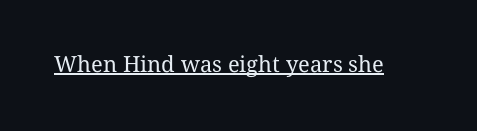
Does a line run under the words? Yes, clearly. Each word holds together tightly as a unit, with standard inter-letter gaps. When letters stand straight like this, we call the style roman or upright. Compared with a typical body face, this is equally light or lighter still.
